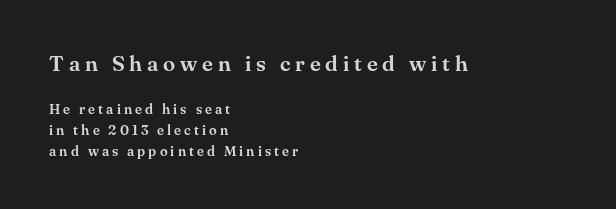
{"italic": "no", "underline": "no", "align": "left", "line_spacing": "normal", "line_spacing_ratio": 1.5, "letter_spacing": "wide", "letter_spacing_em": 0.22, "larger_block": "first", "size_ratio": 1.57, "glyph_px": 22}
